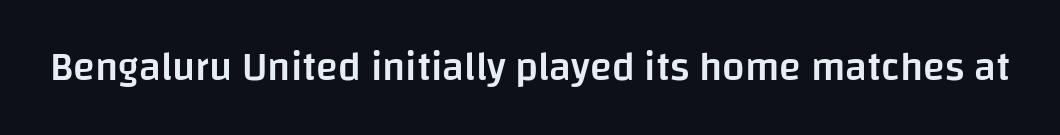
Plain, unruled lines of type. This is roman type, the default non-slanted kind. The strokes are fattened partway — semibold, not bold. Do the characters align in a grid? No, the font is proportional. Nobody touched the tracking dial on this one.
